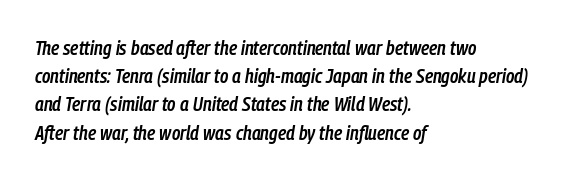
A bit beefed up — I'd call it semibold rather than bold. The block of text has a typical density, with ordinary space between rows. The words here are not underlined. If you drew a line through each stem, it would be angled. If you drew a ruler down the left edge, every line would touch it.
